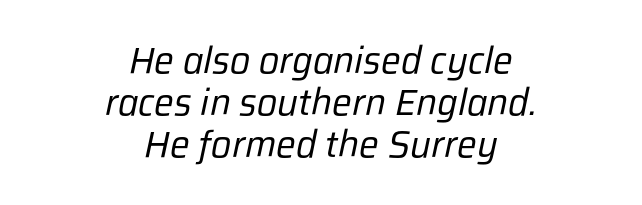
{"italic": "yes", "lean": "right", "slant_degrees": 12, "bold": "no", "weight": "regular", "width": "normal", "stroke_contrast": "low", "x_height": "medium", "monospaced": "no", "underline": "no", "align": "center", "line_spacing": "tight", "line_spacing_ratio": 1.13, "letter_spacing": "normal", "letter_spacing_em": 0.0, "glyph_px": 37}
